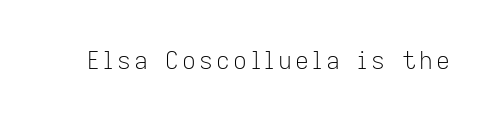
The image shows 24 px text type, upright; set not underlined.
